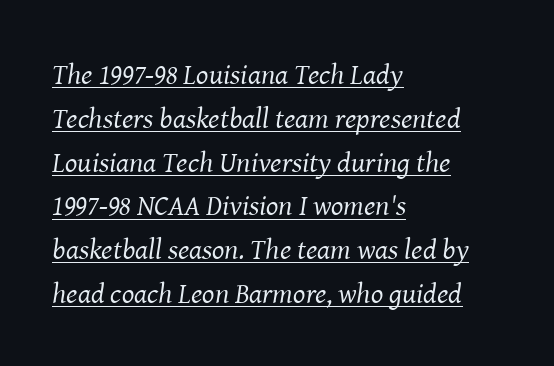
This reads as an unemphasized weight, regular at the heaviest. Evenly set lines give the paragraph a standard silhouette. Spacing verdict: proportional, widths tailored to each character. Tracking value appears to be zero — textbook default spacing.
